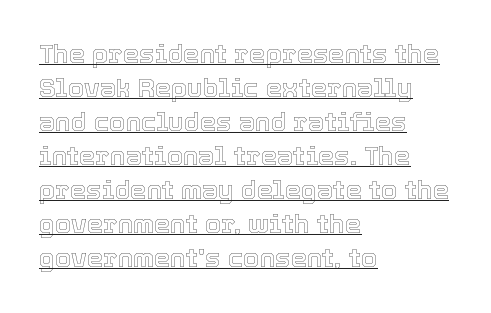
The image shows 26 px text type, upright; set left-aligned, normal line spacing (1.31x), normal letter spacing, underlined.
